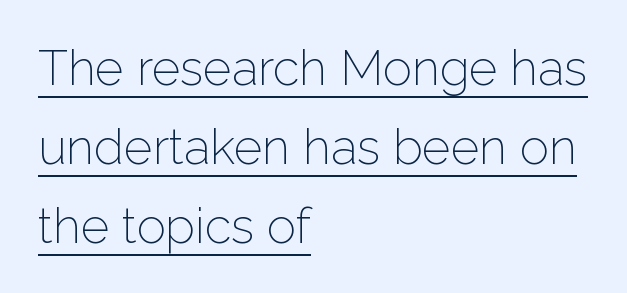
{"serif": "no", "italic": "no", "bold": "no", "weight": "light", "width": "normal", "stroke_contrast": "low", "x_height": "medium", "monospaced": "no", "underline": "yes", "align": "left", "line_spacing": "normal", "line_spacing_ratio": 1.61, "letter_spacing": "normal", "letter_spacing_em": 0.0, "glyph_px": 49}
